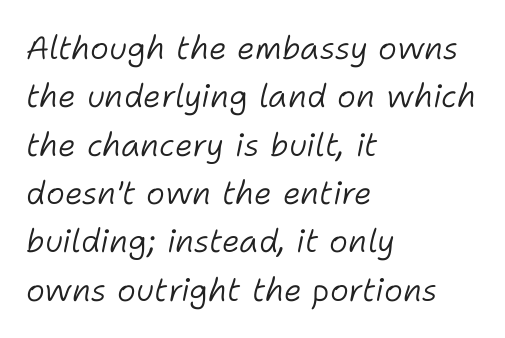
{"italic": "yes", "lean": "right", "slant_degrees": 11, "bold": "no", "weight": "light", "width": "normal", "stroke_contrast": "low", "x_height": "medium", "monospaced": "no", "underline": "no", "align": "left", "line_spacing": "normal", "line_spacing_ratio": 1.51, "letter_spacing": "normal", "letter_spacing_em": 0.0, "glyph_px": 32}
